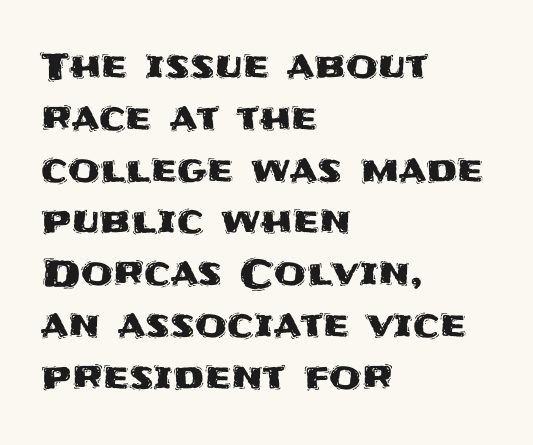
{"serif": "no", "italic": "no", "width": "normal", "stroke_contrast": "medium", "x_height": "large", "monospaced": "no", "underline": "no", "align": "left", "line_spacing": "normal", "line_spacing_ratio": 1.4, "letter_spacing": "normal", "letter_spacing_em": 0.0, "glyph_px": 37}
